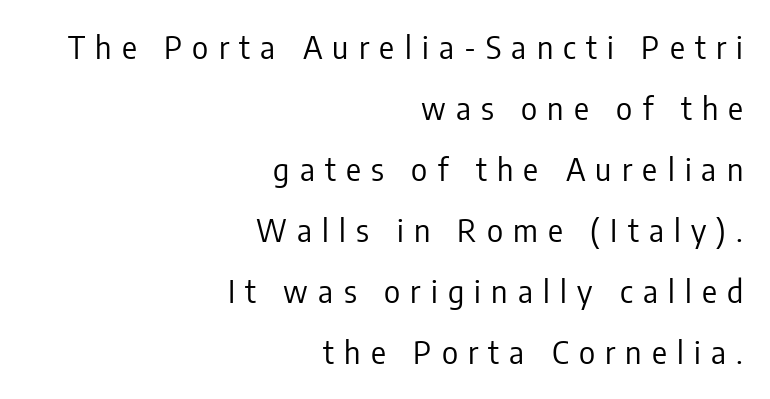
Q: Is the text bold? A: No.
Q: Is the text italic (slanted)? A: No, it is upright.
Q: Is the typeface a serif or a sans-serif typeface? A: Sans-serif.
Q: Is the text underlined? A: No.
Q: How is the paragraph aligned? A: Right-aligned.
Q: Is the spacing between letters normal or unusually wide? A: Unusually wide.
Q: Is the spacing between lines tight, normal or loose? A: Loose.
Q: Width (condensed, normal, or wide)? A: Condensed.
Q: Stroke contrast? A: Low.
Q: x-height? A: Medium.
Q: Monospaced? A: No.
